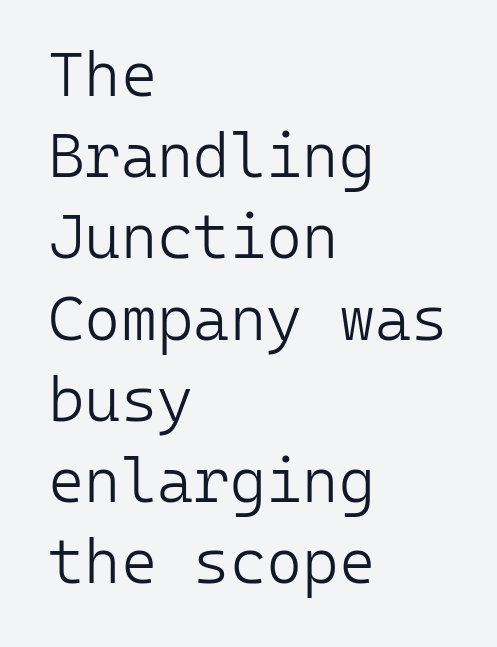
The image shows 62 px light sans-serif type, upright, monospaced; set left-aligned, normal line spacing (1.31x), normal letter spacing, not underlined; low stroke contrast and a medium x-height.
